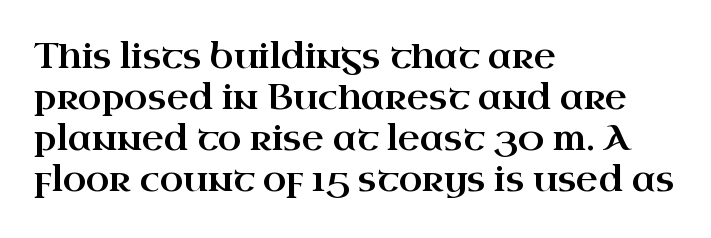
{"serif": "yes", "italic": "no", "width": "wide", "stroke_contrast": "high", "x_height": "small", "monospaced": "no", "underline": "no", "align": "left", "line_spacing_ratio": 1.21, "letter_spacing": "normal", "letter_spacing_em": 0.0, "glyph_px": 34}
